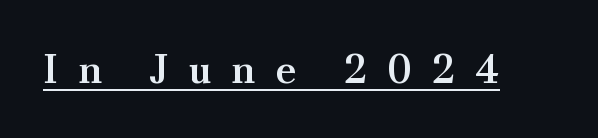
The image shows 40 px semibold serif type, upright; set unusually wide letter spacing (+0.49 em), underlined; medium stroke contrast and a small x-height.
